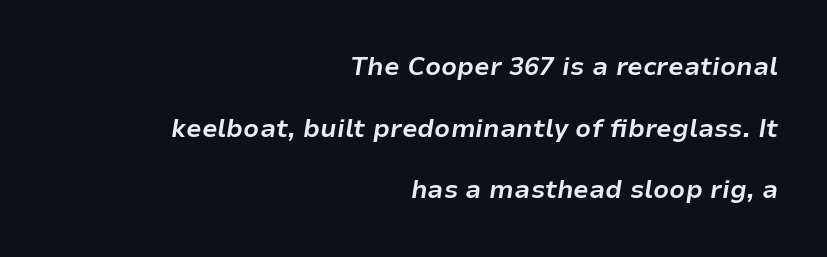
The image shows 25 px bold type, italic (leaning right); set right-aligned, loose line spacing (2.47x), normal letter spacing, not underlined.
